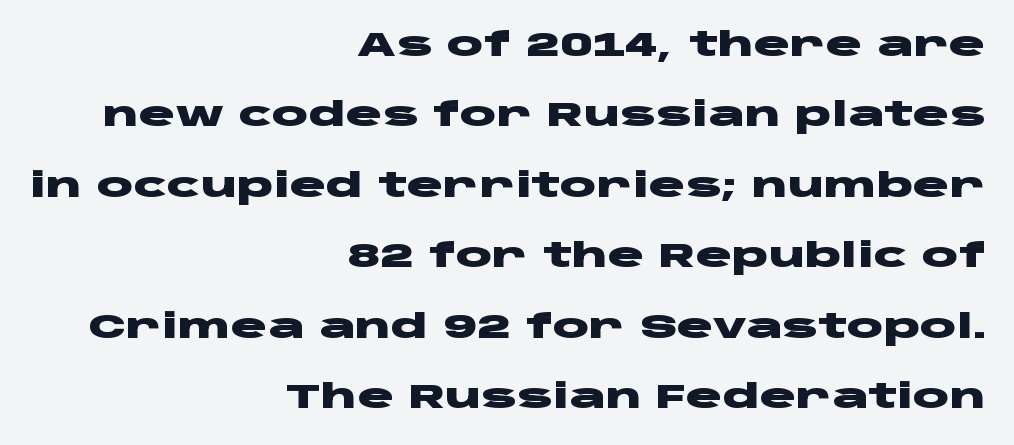
{"serif": "no", "italic": "no", "bold": "yes", "weight": "heavy", "width": "wide", "stroke_contrast": "low", "x_height": "large", "monospaced": "no", "underline": "no", "align": "right", "line_spacing": "loose", "line_spacing_ratio": 2.07, "letter_spacing": "normal", "letter_spacing_em": 0.0, "glyph_px": 34}
